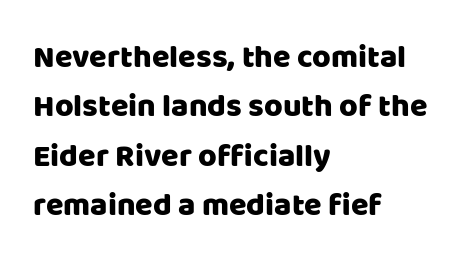
Q: Is the text italic (slanted)? A: No, it is upright.
Q: Is the typeface a serif or a sans-serif typeface? A: Sans-serif.
Q: Is the text underlined? A: No.
Q: How is the paragraph aligned? A: Left-aligned.
Q: Is the spacing between letters normal or unusually wide? A: Normal.
Q: Is the spacing between lines tight, normal or loose? A: Normal.
Q: Width (condensed, normal, or wide)? A: Normal.
Q: Stroke contrast? A: Low.
Q: x-height? A: Large.
Q: Monospaced? A: No.
